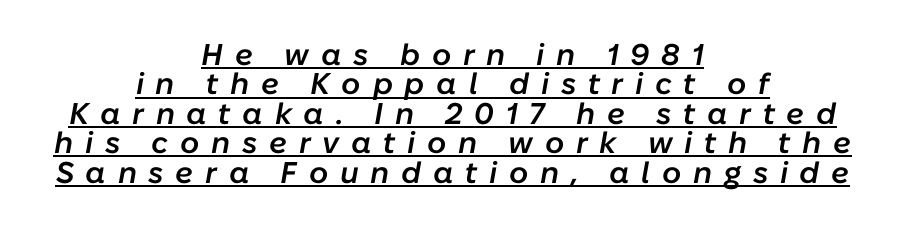
Q: Is the text bold? A: Semi-bold.
Q: Is the text italic (slanted)? A: Yes, it leans right by about 10 degrees.
Q: Is the text underlined? A: Yes.
Q: How is the paragraph aligned? A: Centered.
Q: Is the spacing between letters normal or unusually wide? A: Unusually wide.
Q: Is the spacing between lines tight, normal or loose? A: Tight.
Q: Width (condensed, normal, or wide)? A: Normal.
Q: Stroke contrast? A: Low.
Q: x-height? A: Medium.
Q: Monospaced? A: No.
